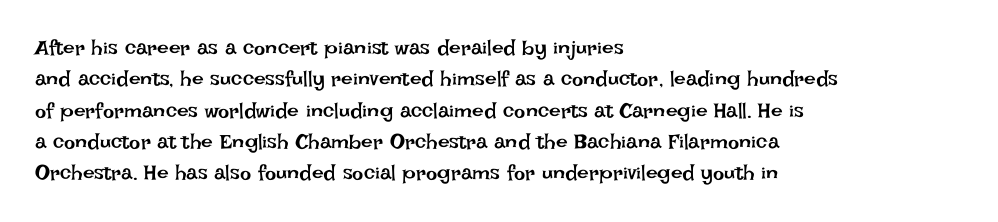
{"italic": "no", "bold": "no", "underline": "no", "align": "left", "line_spacing": "normal", "line_spacing_ratio": 1.49, "letter_spacing": "normal", "letter_spacing_em": 0.0, "glyph_px": 21}
